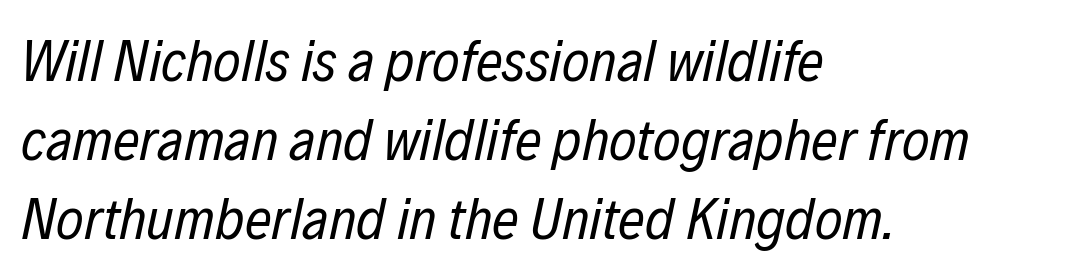
{"italic": "yes", "lean": "right", "slant_degrees": 12, "bold": "no", "weight": "regular", "width": "condensed", "stroke_contrast": "low", "x_height": "medium", "monospaced": "no", "underline": "no", "align": "left", "line_spacing": "normal", "line_spacing_ratio": 1.34, "letter_spacing": "normal", "letter_spacing_em": 0.0, "glyph_px": 59}
